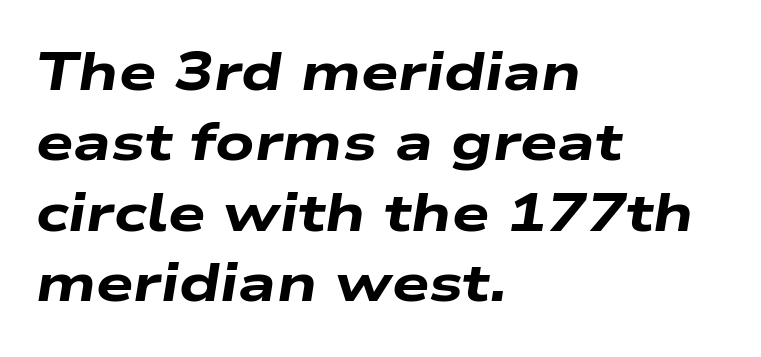
Q: Is the text bold? A: Yes.
Q: Is the text italic (slanted)? A: Yes, it leans right by about 9 degrees.
Q: Is the text underlined? A: No.
Q: How is the paragraph aligned? A: Left-aligned.
Q: Is the spacing between letters normal or unusually wide? A: Normal.
Q: Is the spacing between lines tight, normal or loose? A: Normal.
Q: Width (condensed, normal, or wide)? A: Wide.
Q: Stroke contrast? A: Low.
Q: x-height? A: Medium.
Q: Monospaced? A: No.
